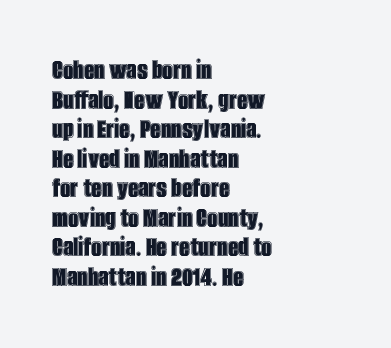
{"italic": "no", "width": "condensed", "x_height": "large", "monospaced": "no", "underline": "no", "align": "left", "line_spacing": "tight", "line_spacing_ratio": 1.02, "letter_spacing": "normal", "letter_spacing_em": 0.0, "glyph_px": 29}
